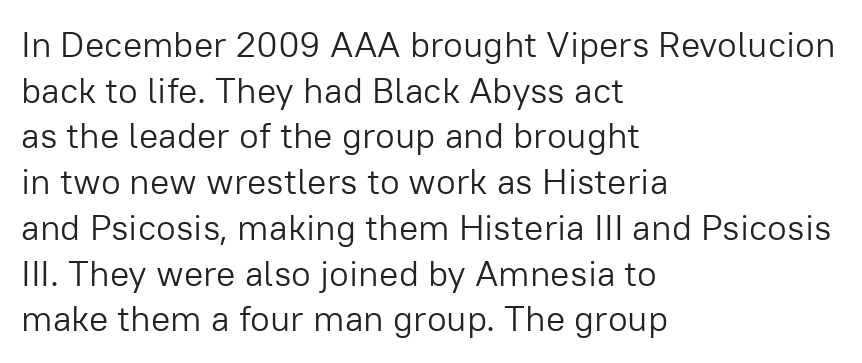
The image shows 36 px light sans-serif type, upright; set left-aligned, normal line spacing (1.27x), normal letter spacing, not underlined; low stroke contrast and a medium x-height.
